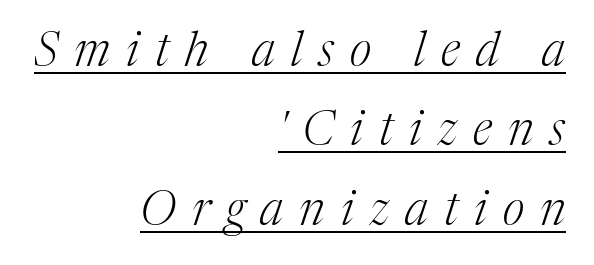
The image shows 47 px light serif type, italic (leaning right); set right-aligned, normal line spacing (1.69x), unusually wide letter spacing (+0.34 em), underlined; medium stroke contrast and a medium x-height.
